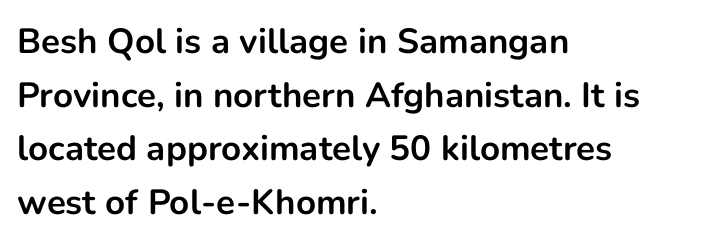
{"serif": "no", "italic": "no", "bold": "yes", "weight": "bold", "width": "normal", "stroke_contrast": "low", "x_height": "medium", "monospaced": "no", "underline": "no", "align": "left", "line_spacing": "normal", "line_spacing_ratio": 1.53, "letter_spacing": "normal", "letter_spacing_em": 0.0, "glyph_px": 35}
